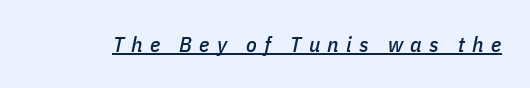
Notice how the stems are inclined rather than vertical — that's the hallmark of italics. These characters rest on top of a visible drawn line. A typesetter would call this heavily tracked-out type.
